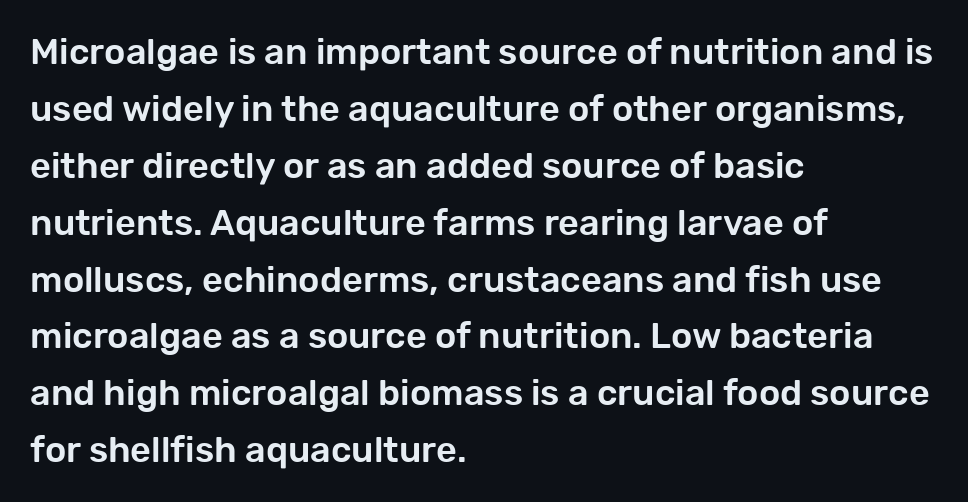
This sample keeps an unexceptional amount of space between lines. In terms of posture, this sample is upright. Tracking here is standard; glyphs follow each other at the usual distance. Short and long lines alike share a common starting point at left. These lines are composed in type without serifs. Character widths vary here, with narrow letters taking less room than wide ones.
